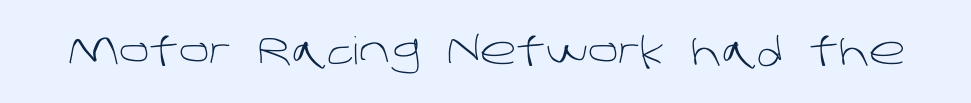
Q: Is the text bold? A: No.
Q: Is the typeface a serif or a sans-serif typeface? A: Sans-serif.
Q: Is the text underlined? A: No.
Q: Is the spacing between letters normal or unusually wide? A: Normal.
Q: Width (condensed, normal, or wide)? A: Normal.
Q: Stroke contrast? A: Low.
Q: x-height? A: Large.
Q: Monospaced? A: No.
